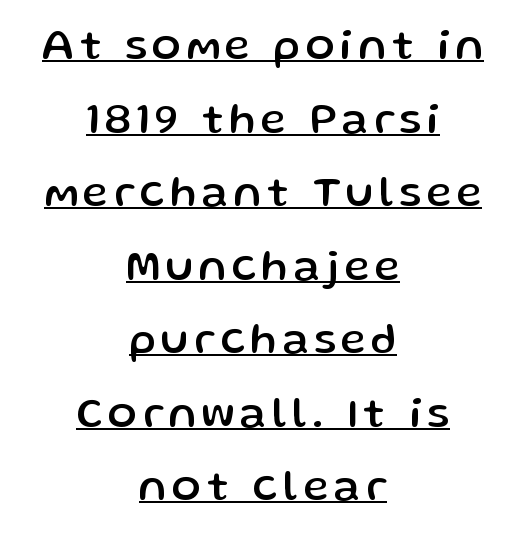
Q: Is the text italic (slanted)? A: No, it is upright.
Q: Is the typeface a serif or a sans-serif typeface? A: Sans-serif.
Q: Is the text underlined? A: Yes.
Q: How is the paragraph aligned? A: Centered.
Q: Width (condensed, normal, or wide)? A: Normal.
Q: Stroke contrast? A: Low.
Q: x-height? A: Medium.
Q: Monospaced? A: No.
